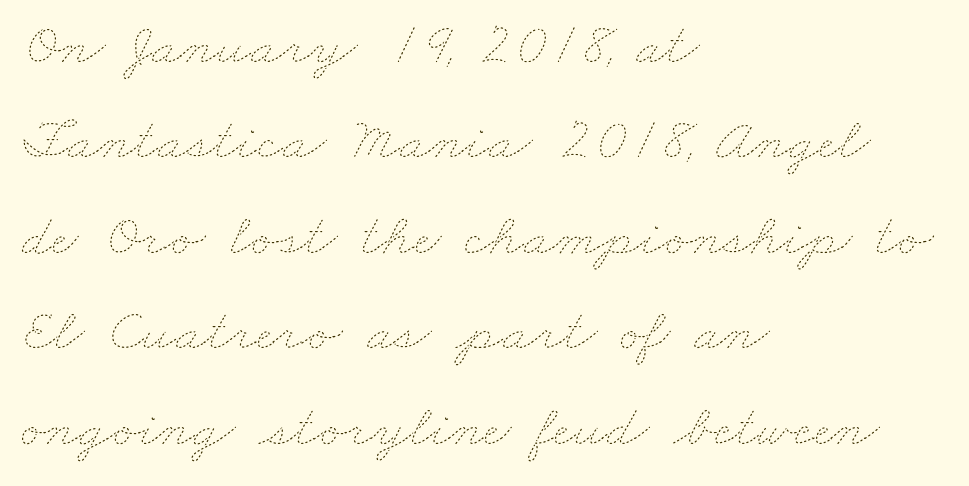
The image shows 60 px thin, wide type; set left-aligned, normal line spacing (1.59x), normal letter spacing, not underlined; low stroke contrast and a small x-height.
